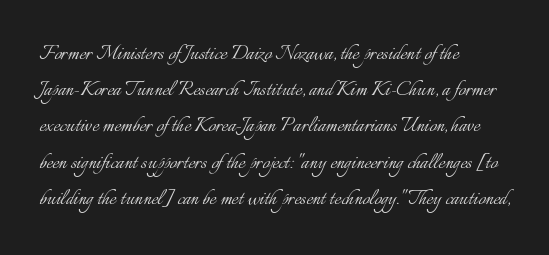
{"bold": "no", "underline": "no", "align": "left", "line_spacing": "normal", "line_spacing_ratio": 1.45, "letter_spacing": "normal", "letter_spacing_em": 0.0, "glyph_px": 25}
